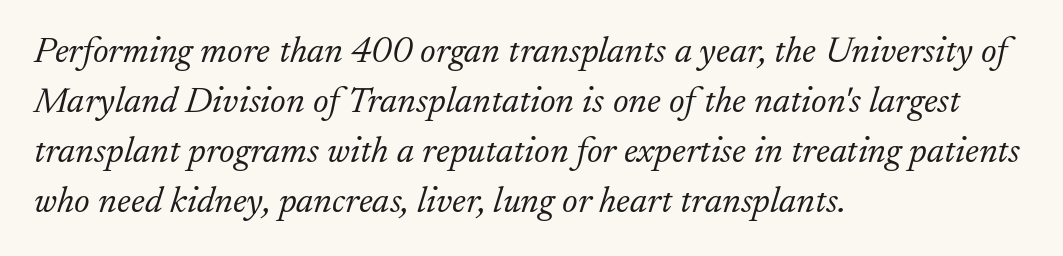
{"serif": "yes", "italic": "yes", "lean": "right", "slant_degrees": 17, "bold": "no", "weight": "light", "width": "normal", "stroke_contrast": "low", "x_height": "small", "monospaced": "no", "underline": "no", "align": "left", "line_spacing": "normal", "line_spacing_ratio": 1.35, "letter_spacing": "normal", "letter_spacing_em": 0.0, "glyph_px": 37}
